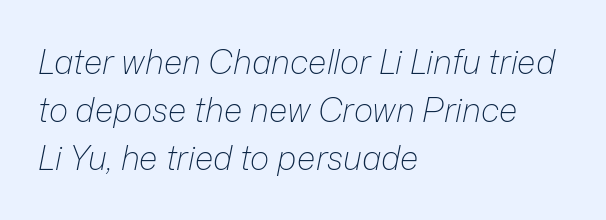
The image shows 33 px light type, italic (leaning right); set left-aligned, normal line spacing (1.46x), normal letter spacing, not underlined; low stroke contrast and a medium x-height.
